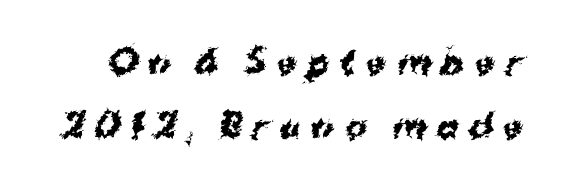
The image shows 33 px bold sans-serif type; set loose line spacing (1.93x), unusually wide letter spacing (+0.29 em), not underlined; medium stroke contrast and a medium x-height.
